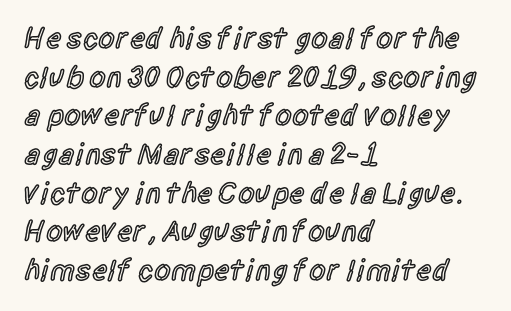
{"serif": "no", "bold": "semi", "weight": "semibold", "width": "condensed", "x_height": "large", "monospaced": "no", "underline": "no", "align": "left", "line_spacing": "normal", "line_spacing_ratio": 1.29, "letter_spacing": "normal", "letter_spacing_em": 0.0, "glyph_px": 30}
